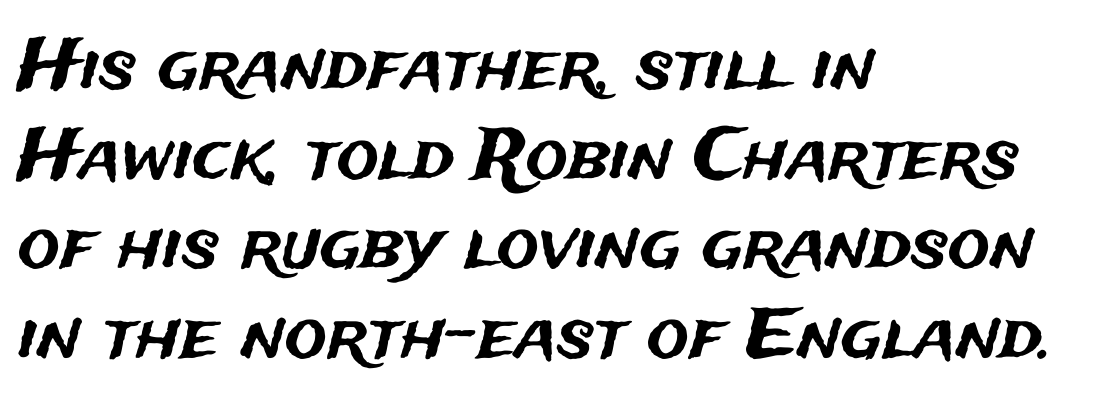
{"serif": "no", "width": "normal", "stroke_contrast": "medium", "x_height": "medium", "monospaced": "no", "underline": "no", "align": "left", "line_spacing": "normal", "line_spacing_ratio": 1.28, "letter_spacing": "normal", "letter_spacing_em": 0.0, "glyph_px": 70}
